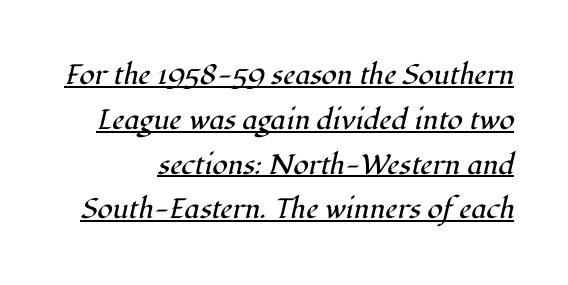
Look at the bottom of the vertical strokes: they flare into serifs here. This rendering features underlined lettering. Evenly set lines give the paragraph a standard silhouette. Think of a printed novel: that variable character pitch is what you see here. These glyphs show unthickened strokes, regular width or finer. Would a proofreader flag this as italicized? Yes.
